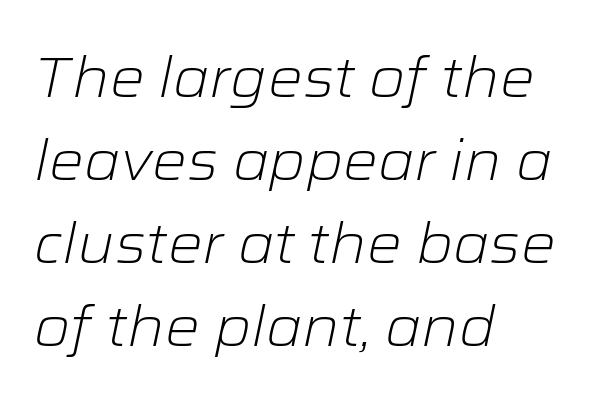
Caption: standard tracking, unaltered. Ink coverage per letter is moderate at most. The foot of each line stays bare and open. The line-height multiplier appears to be the usual default.
